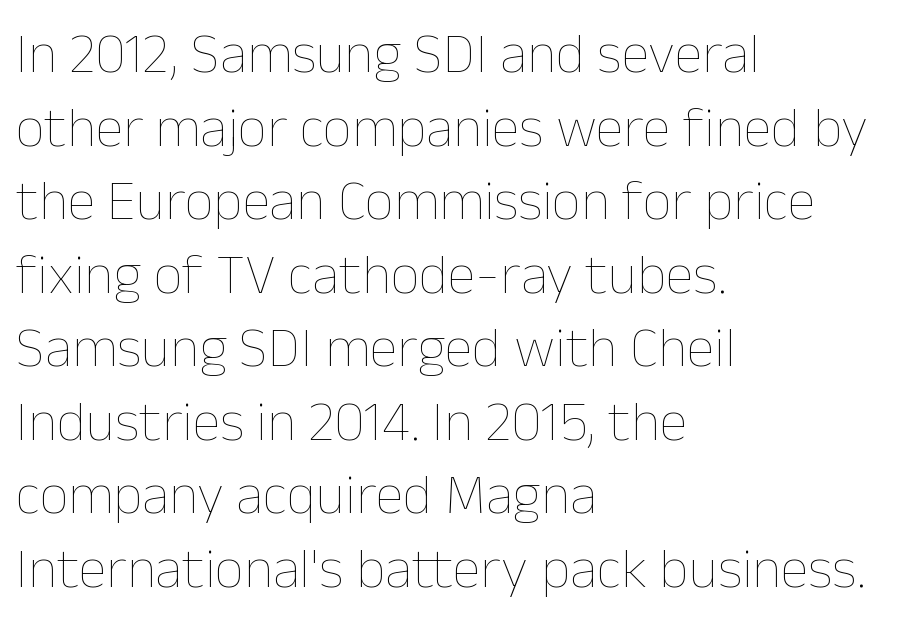
Ordinary non-slanted type is in use. Each row of text sits above clean, open space. A typesetter would call this proportional, since set widths differ per character. Default kerning and tracking; the words read as compact shapes. Line beginnings align vertically; line endings do not.
